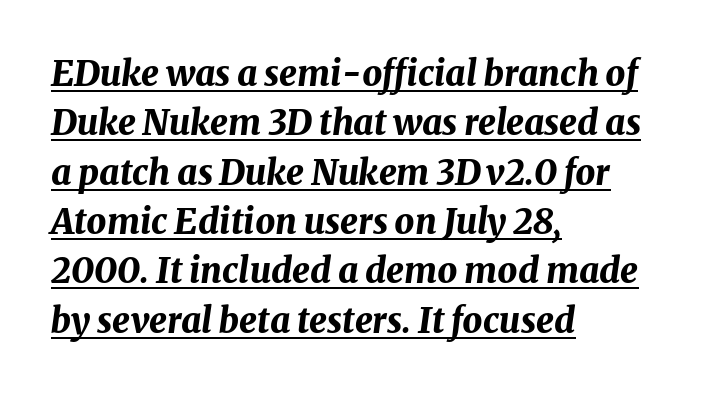
{"italic": "yes", "lean": "right", "slant_degrees": 8, "bold": "yes", "weight": "bold", "width": "normal", "stroke_contrast": "medium", "x_height": "medium", "monospaced": "no", "underline": "yes", "align": "left", "line_spacing": "normal", "line_spacing_ratio": 1.41, "letter_spacing": "normal", "letter_spacing_em": 0.0, "glyph_px": 35}
